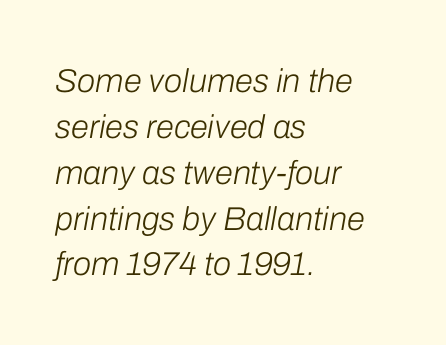
Teacher's note: observe the even left margin — that is flush-left alignment. Vertical stems look standard width or narrower in stroke. Tracking here is standard; glyphs follow each other at the usual distance. You could not count columns in this text — the font is proportionally spaced. Underlining? Definitely not there.
